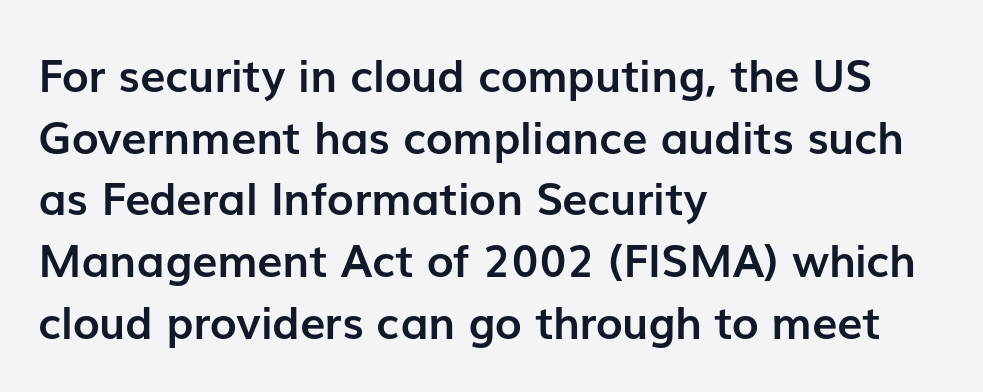
The image shows 45 px semibold sans-serif type, upright; set left-aligned, normal line spacing (1.37x), normal letter spacing, not underlined; low stroke contrast and a medium x-height.
